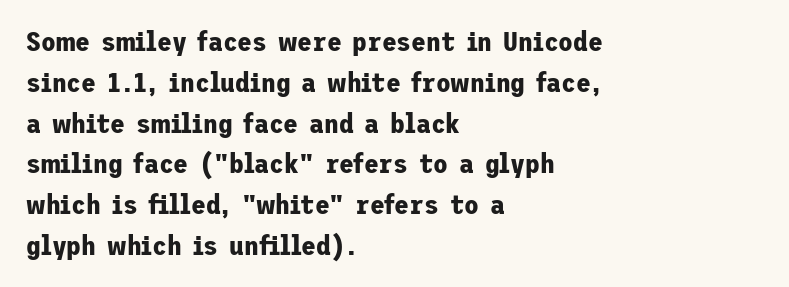
{"italic": "no", "bold": "yes", "underline": "no", "align": "left", "line_spacing": "normal", "line_spacing_ratio": 1.51, "letter_spacing": "normal", "letter_spacing_em": 0.0, "glyph_px": 27}
